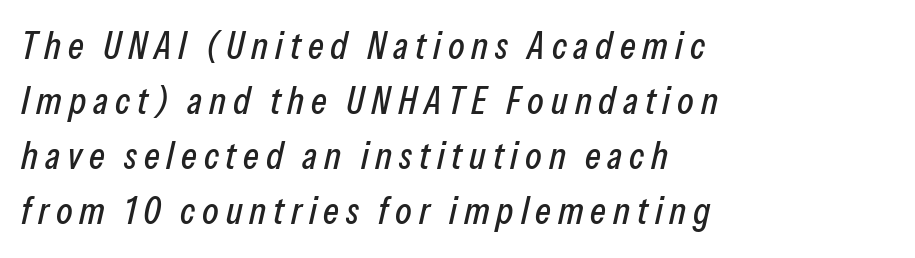
Q: Is the text italic (slanted)? A: Yes, it leans right by about 13 degrees.
Q: Is the text underlined? A: No.
Q: How is the paragraph aligned? A: Left-aligned.
Q: Is the spacing between lines tight, normal or loose? A: Normal.
Q: Width (condensed, normal, or wide)? A: Condensed.
Q: Stroke contrast? A: Low.
Q: x-height? A: Medium.
Q: Monospaced? A: No.
